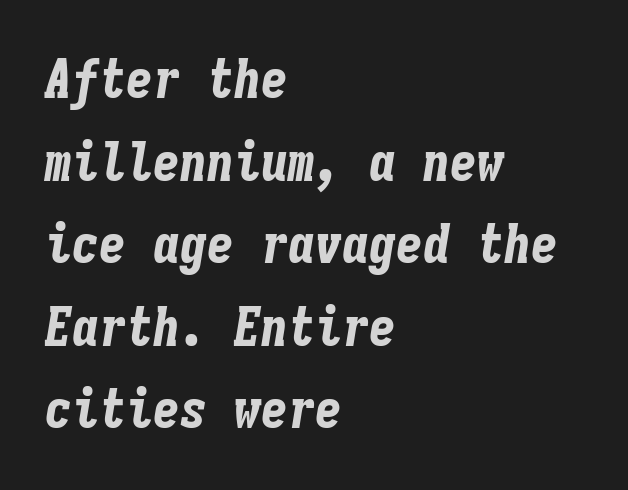
Summary of vertical rhythm: regular, with standard interline spacing. Does the copy run flush right? No — it runs flush left. This sample uses plain, unmodified letter spacing. Does the lettering tilt? It does — this is italic. Do the characters align in a grid? Yes, the font is monospaced. What weight is shown? A full bold with thick strokes.
